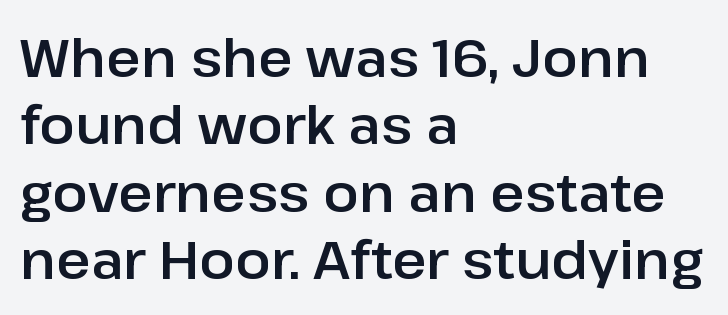
{"serif": "no", "italic": "no", "width": "normal", "stroke_contrast": "low", "x_height": "medium", "monospaced": "no", "underline": "no", "align": "left", "line_spacing": "normal", "line_spacing_ratio": 1.27, "letter_spacing": "normal", "letter_spacing_em": 0.0, "glyph_px": 53}
